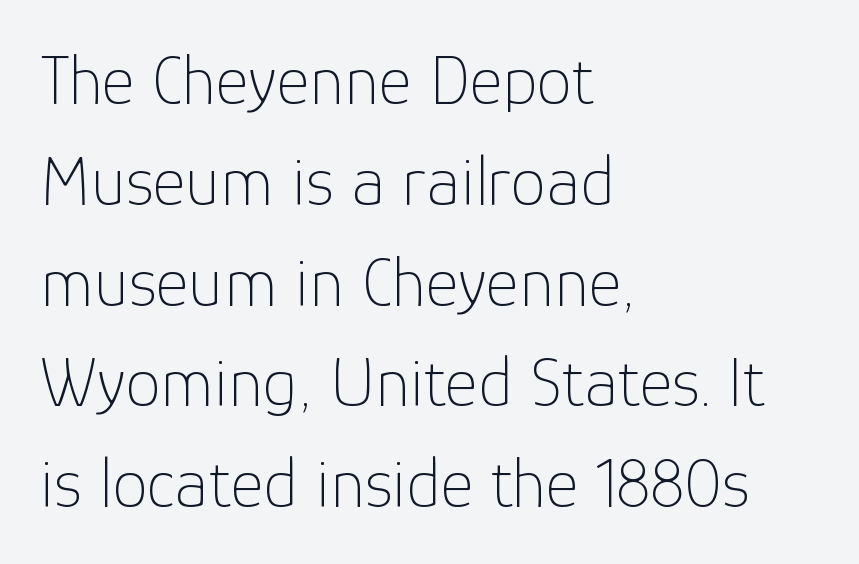
{"serif": "no", "italic": "no", "bold": "no", "weight": "thin", "width": "normal", "stroke_contrast": "low", "x_height": "medium", "monospaced": "no", "underline": "no", "align": "left", "line_spacing": "normal", "line_spacing_ratio": 1.42, "letter_spacing": "normal", "letter_spacing_em": 0.0, "glyph_px": 71}
